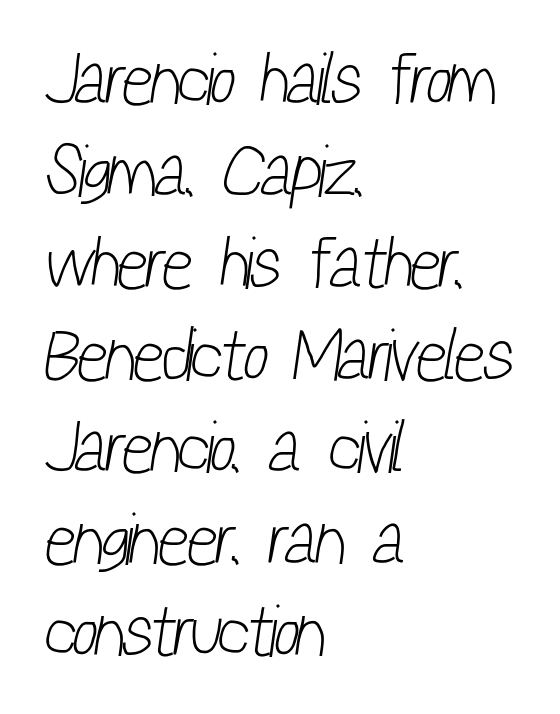
The image shows 73 px light, condensed sans-serif type; set left-aligned, normal line spacing (1.26x), normal letter spacing, not underlined; low stroke contrast and a medium x-height.
